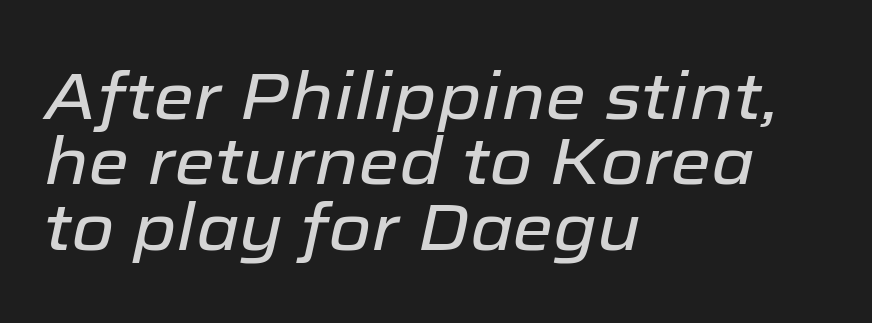
{"italic": "yes", "lean": "right", "slant_degrees": 12, "width": "normal", "stroke_contrast": "low", "x_height": "medium", "monospaced": "no", "underline": "no", "align": "left", "line_spacing": "tight", "line_spacing_ratio": 0.99, "letter_spacing": "normal", "letter_spacing_em": 0.0, "glyph_px": 66}
